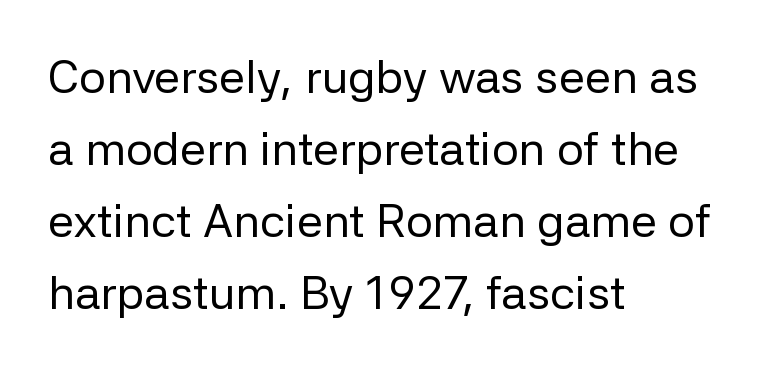
Unbolded letterforms with no extra heft. Each letter keeps its own natural width here, so spacing adapts to shape. How would I describe the line gaps? Plain and ordinary. Each word holds together tightly as a unit, with standard inter-letter gaps.
